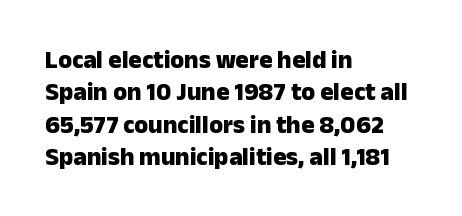
{"italic": "no", "bold": "yes", "underline": "no", "align": "left", "line_spacing": "normal", "line_spacing_ratio": 1.3, "letter_spacing": "normal", "letter_spacing_em": 0.0, "glyph_px": 25}
